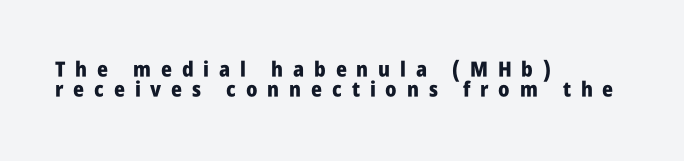
In CSS terms this would be text-align: left. This is the regular roman posture of the typeface. Underline: absent. These lines have a slow, spaced-out rhythm from letter to letter. Line spacing here is tight. Thick stems and heavy bowls — unmistakably bold.
